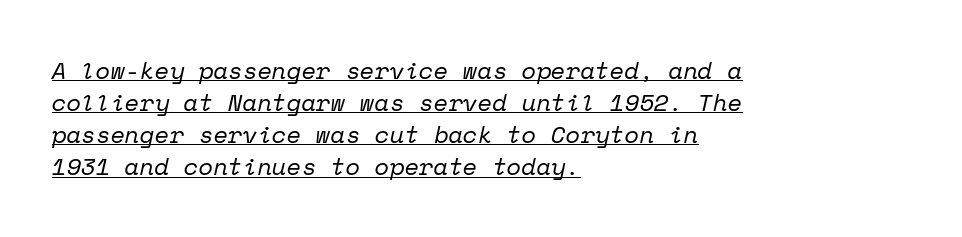
The image shows 24 px text type, italic (leaning right); set left-aligned, normal line spacing (1.34x), normal letter spacing, underlined.
